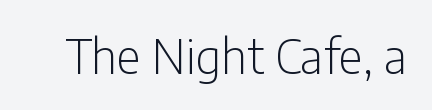
{"serif": "no", "italic": "no", "bold": "no", "weight": "light", "width": "condensed", "stroke_contrast": "low", "x_height": "medium", "monospaced": "no", "underline": "no", "letter_spacing": "normal", "letter_spacing_em": 0.0, "glyph_px": 47}
